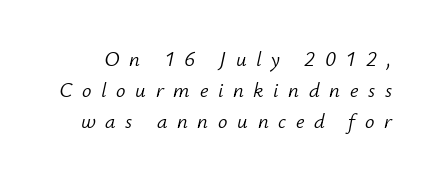
{"italic": "yes", "lean": "right", "slant_degrees": 12, "bold": "no", "underline": "no", "line_spacing": "normal", "line_spacing_ratio": 1.48, "letter_spacing": "wide", "letter_spacing_em": 0.46, "glyph_px": 21}
